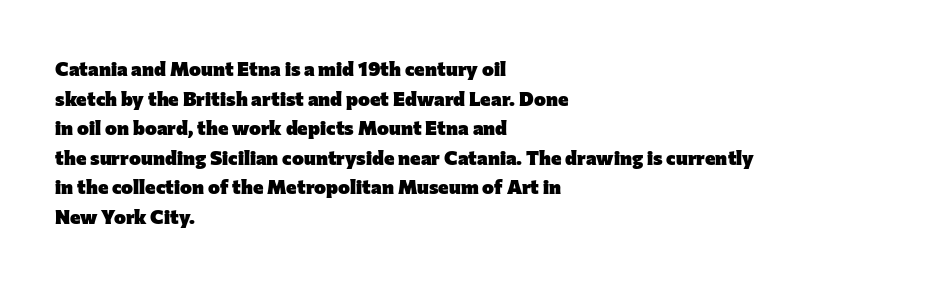
{"italic": "no", "bold": "yes", "underline": "no", "align": "left", "line_spacing": "normal", "line_spacing_ratio": 1.48, "letter_spacing": "normal", "letter_spacing_em": 0.0, "glyph_px": 20}
